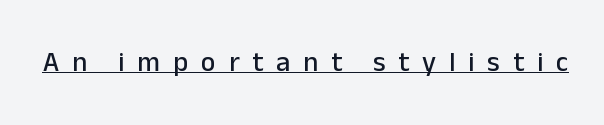
{"serif": "no", "italic": "no", "width": "normal", "stroke_contrast": "low", "x_height": "medium", "monospaced": "no", "underline": "yes", "letter_spacing": "wide", "letter_spacing_em": 0.46, "glyph_px": 28}
